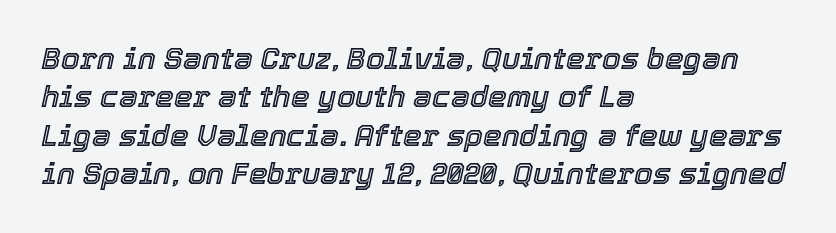
Q: Is the text italic (slanted)? A: Yes, it leans right by about 12 degrees.
Q: Is the text underlined? A: No.
Q: How is the paragraph aligned? A: Left-aligned.
Q: Is the spacing between letters normal or unusually wide? A: Normal.
Q: Is the spacing between lines tight, normal or loose? A: Normal.
Q: Width (condensed, normal, or wide)? A: Normal.
Q: x-height? A: Medium.
Q: Monospaced? A: No.
